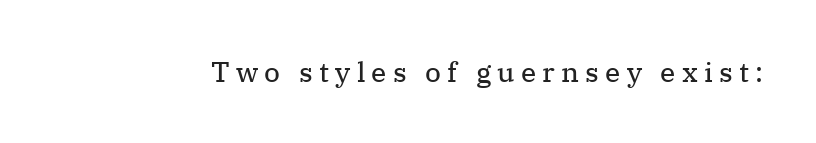
The image shows 28 px regular-weight serif type, upright; set unusually wide letter spacing (+0.22 em), not underlined; medium stroke contrast and a medium x-height.
